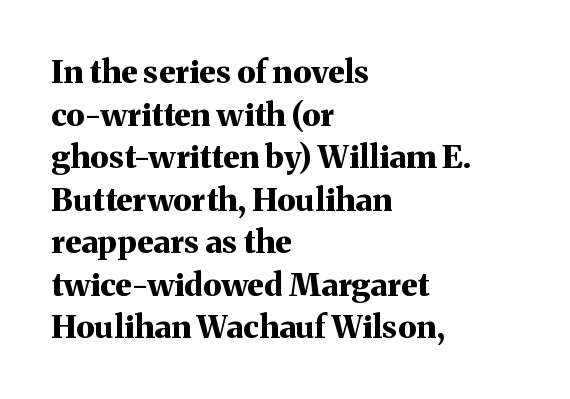
{"serif": "yes", "italic": "no", "bold": "yes", "weight": "bold", "width": "normal", "stroke_contrast": "medium", "x_height": "medium", "monospaced": "no", "underline": "no", "align": "left", "line_spacing": "normal", "line_spacing_ratio": 1.33, "letter_spacing": "normal", "letter_spacing_em": 0.0, "glyph_px": 32}
